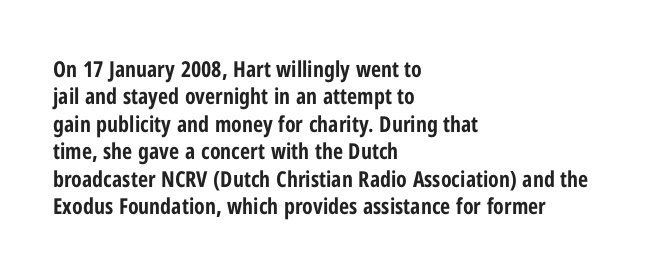
{"italic": "no", "bold": "yes", "underline": "no", "align": "left", "line_spacing": "normal", "line_spacing_ratio": 1.25, "letter_spacing": "normal", "letter_spacing_em": 0.0, "glyph_px": 22}
